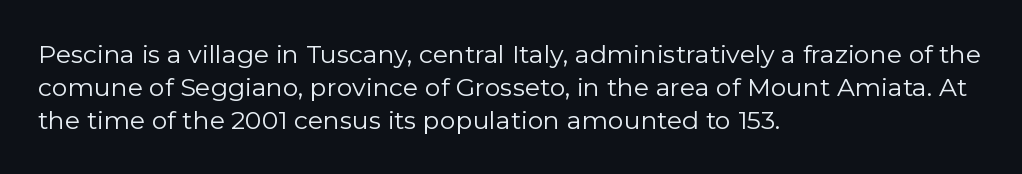
Q: Is the text bold? A: No.
Q: Is the text italic (slanted)? A: No, it is upright.
Q: Is the text underlined? A: No.
Q: How is the paragraph aligned? A: Left-aligned.
Q: Is the spacing between letters normal or unusually wide? A: Normal.
Q: Is the spacing between lines tight, normal or loose? A: Normal.
